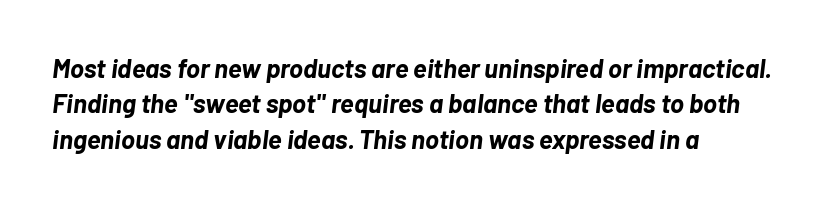
Q: Is the text bold? A: Yes.
Q: Is the text italic (slanted)? A: Yes, it leans right by about 7 degrees.
Q: Is the text underlined? A: No.
Q: How is the paragraph aligned? A: Left-aligned.
Q: Is the spacing between letters normal or unusually wide? A: Normal.
Q: Is the spacing between lines tight, normal or loose? A: Normal.
